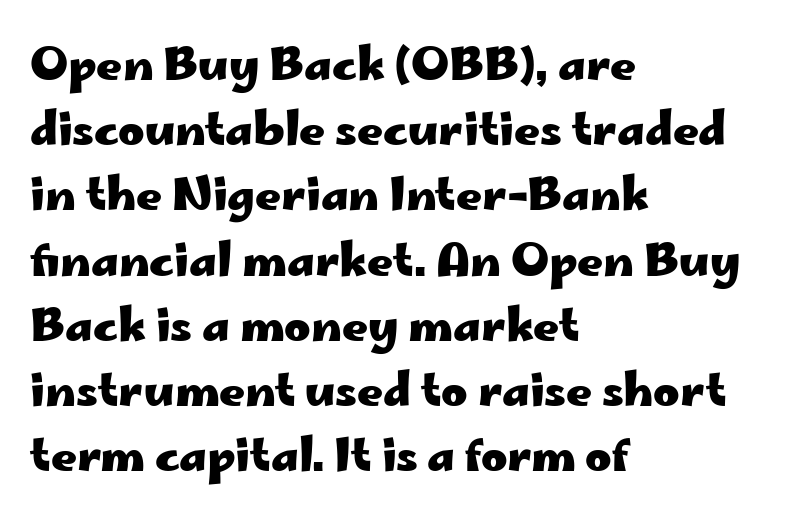
Anything drawn beneath the words? Only blank space. A roman cut, with each character standing at attention. Layout note: lines flush left. The letters advance in unequal steps, a hallmark of proportional type. Vertically, the passage feels balanced, rows spaced as you'd expect.
